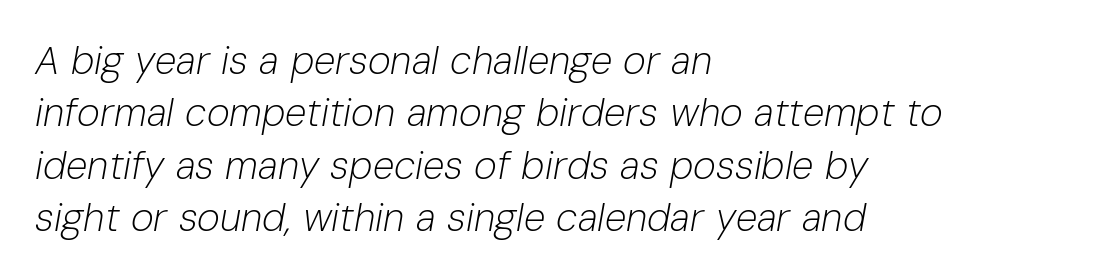
Notice how the passage keeps a crisp vertical edge on the left only. Bare-footed words on every line. The cut favours lightness, reaching ordinary text weight at its darkest. Here the designer chose a conventional face with non-uniform glyph widths. Is the type slanted? Yes — the strokes lean at a clear angle. Summary of vertical rhythm: regular, with standard interline spacing.
